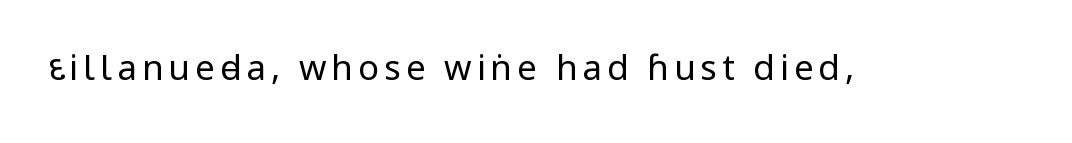
The image shows 35 px regular-weight, condensed sans-serif type, upright; set not underlined; low stroke contrast.
